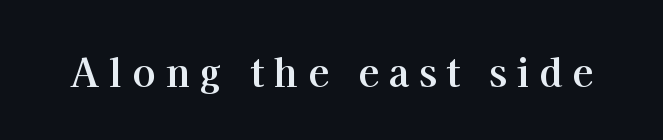
Spacing verdict: proportional, widths tailored to each character. Descenders hang freely into open space. Look at the stroke-to-counter ratio: heavy, a bold. There is plenty of visible air inserted between adjacent glyphs. The glyphs in this specimen are seriffed.
